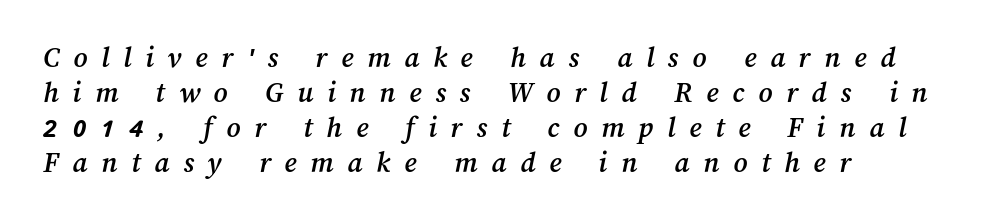
{"width": "normal", "stroke_contrast": "medium", "x_height": "medium", "monospaced": "no", "underline": "no", "line_spacing_ratio": 1.17, "letter_spacing": "wide", "letter_spacing_em": 0.46, "glyph_px": 30}
